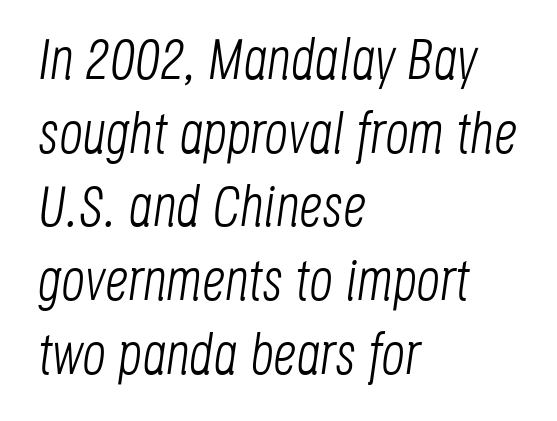
The image shows 58 px light, condensed type, italic (leaning right); set left-aligned, normal line spacing (1.27x), normal letter spacing, not underlined; low stroke contrast and a large x-height.
